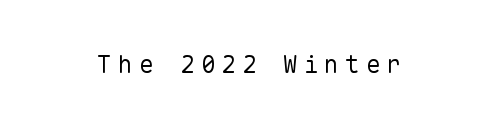
The lettering holds an erect, upright posture throughout. This is not heavy type; no bold has been used. The area under the type is left untouched. Between one letter and the next there's a generous, obvious gap.
